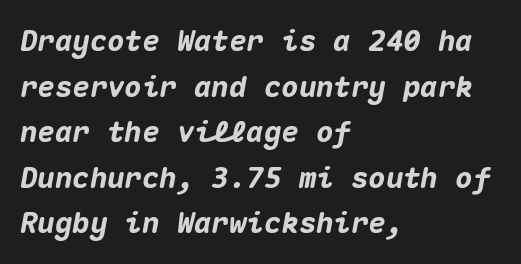
{"italic": "yes", "lean": "right", "slant_degrees": 10, "bold": "yes", "weight": "heavy", "width": "normal", "stroke_contrast": "medium", "x_height": "medium", "monospaced": "yes", "underline": "no", "align": "left", "line_spacing": "normal", "line_spacing_ratio": 1.57, "letter_spacing": "normal", "letter_spacing_em": 0.0, "glyph_px": 29}
